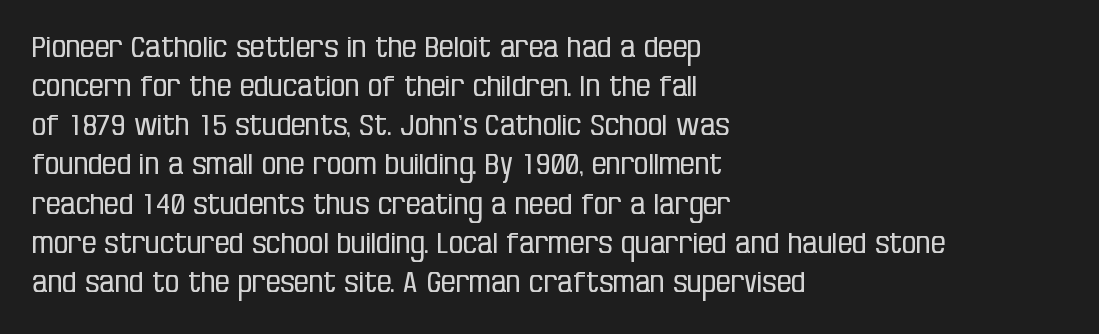
The image shows 29 px regular-weight, condensed sans-serif type, upright; set left-aligned, normal line spacing (1.35x), normal letter spacing, not underlined; low stroke contrast and a large x-height.
